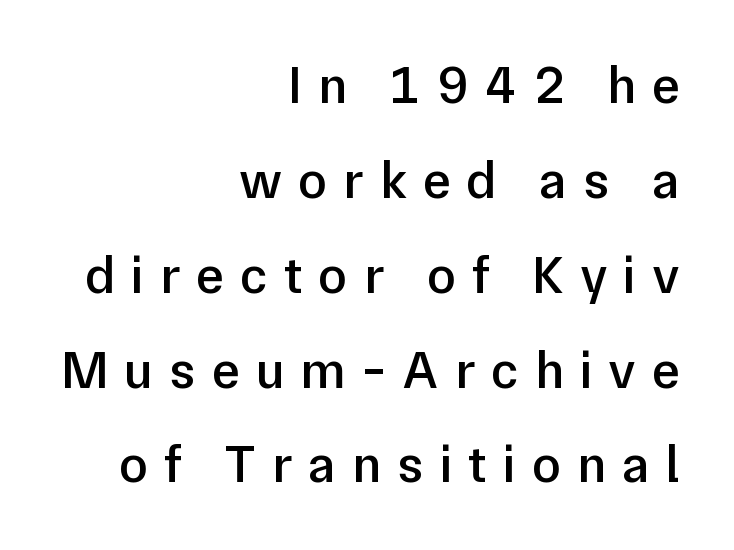
The rendering anchors every line to the right-hand side. Nobody drew a line under any word here. The glyphs have the mass of a demibold cut, below bold. This sample uses expanded letter spacing, leaving extra air between glyphs.
